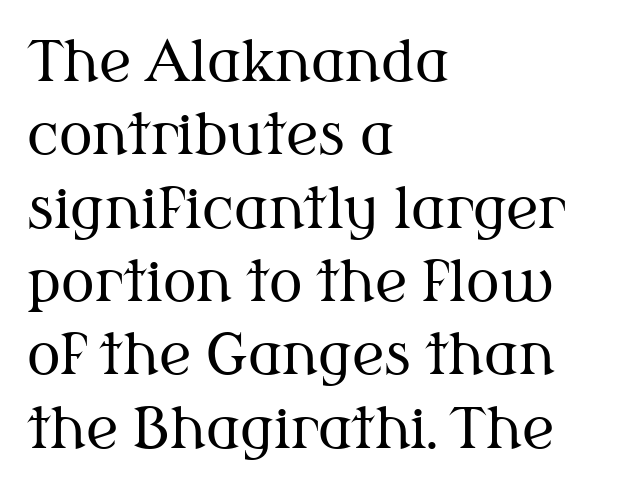
This sample has the flowing, uneven cadence of proportional lettering. Nobody touched the tracking dial on this one. Which margin do the lines hug? The left one — the right edge is uneven. Compared with typical paragraphs, the rows here are spaced about the same. No extra ink here — the face is not bold.
